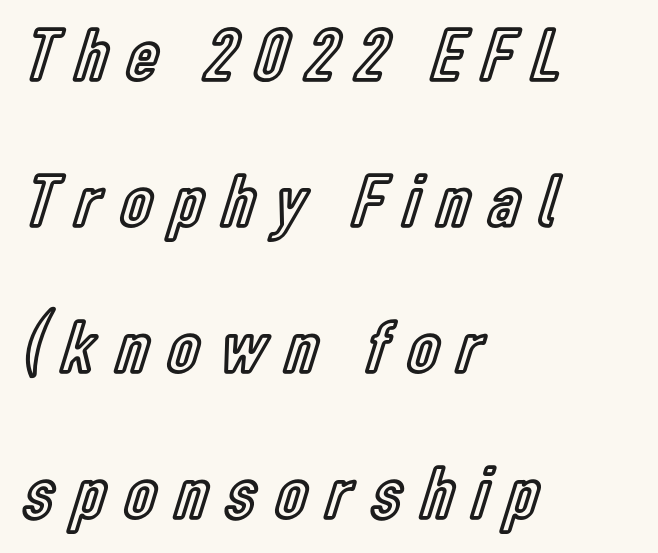
{"width": "condensed", "x_height": "medium", "monospaced": "no", "underline": "no", "align": "left", "line_spacing": "loose", "line_spacing_ratio": 1.92, "letter_spacing": "wide", "letter_spacing_em": 0.26, "glyph_px": 76}
